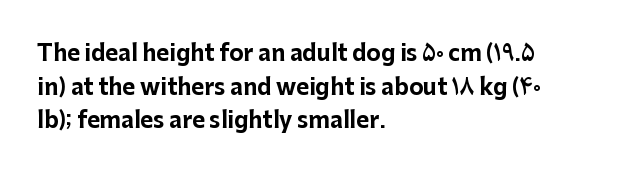
{"italic": "no", "bold": "yes", "underline": "no", "align": "left", "line_spacing": "normal", "line_spacing_ratio": 1.53, "letter_spacing": "normal", "letter_spacing_em": 0.0, "glyph_px": 22}
